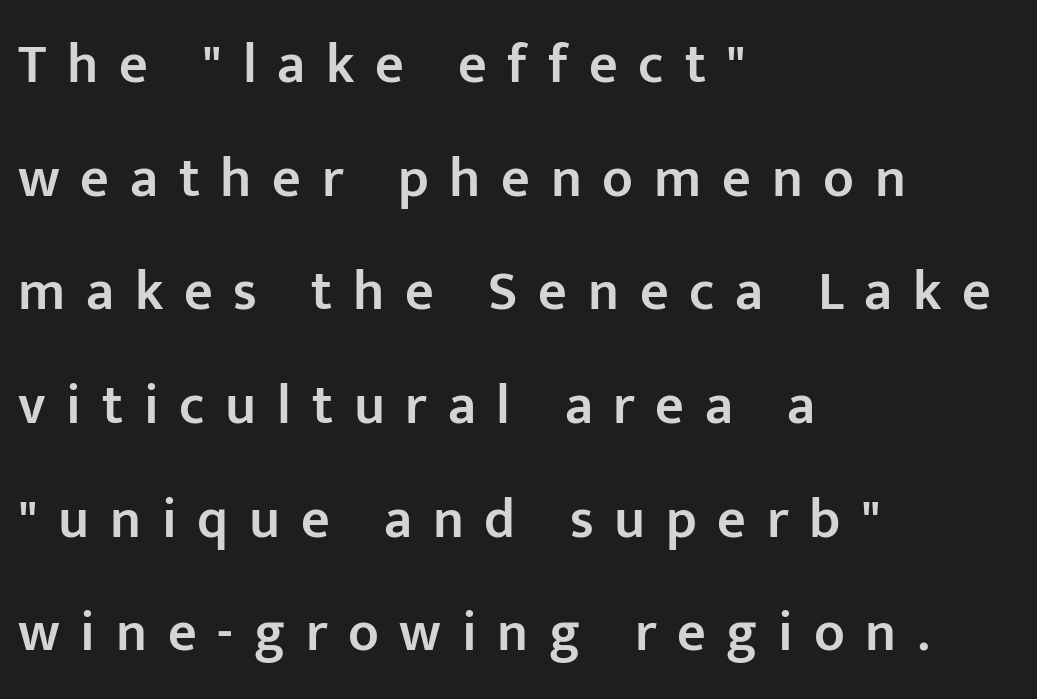
{"serif": "no", "italic": "no", "bold": "semi", "weight": "semibold", "width": "normal", "stroke_contrast": "low", "x_height": "medium", "monospaced": "no", "underline": "no", "align": "left", "line_spacing": "loose", "line_spacing_ratio": 2.03, "letter_spacing": "wide", "letter_spacing_em": 0.37, "glyph_px": 56}
